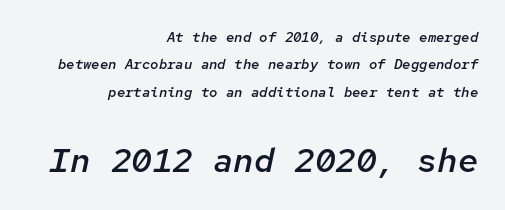
{"italic": "yes", "lean": "right", "slant_degrees": 12, "bold": "semi", "weight": "semibold", "width": "normal", "stroke_contrast": "low", "x_height": "medium", "monospaced": "yes", "underline": "no", "align": "right", "line_spacing": "loose", "line_spacing_ratio": 1.96, "letter_spacing": "normal", "letter_spacing_em": 0.0, "larger_block": "second", "size_ratio": 2.43, "glyph_px": 34}
